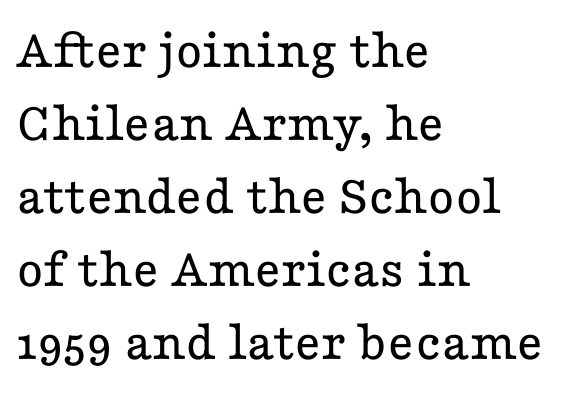
The font is comparable to plain body text, perhaps lighter. This rendering leaves character spacing at its baseline value. Think of a printed novel: that variable character pitch is what you see here. Caption: multi-line text, flush left, ragged right. Regarding leading, the lines here are spaced in the standard way. The baseline area is clear.
